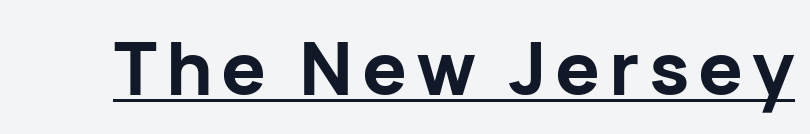
Q: Is the text bold? A: Yes.
Q: Is the text italic (slanted)? A: No, it is upright.
Q: Is the typeface a serif or a sans-serif typeface? A: Sans-serif.
Q: Is the text underlined? A: Yes.
Q: Width (condensed, normal, or wide)? A: Normal.
Q: Stroke contrast? A: Low.
Q: x-height? A: Medium.
Q: Monospaced? A: No.
